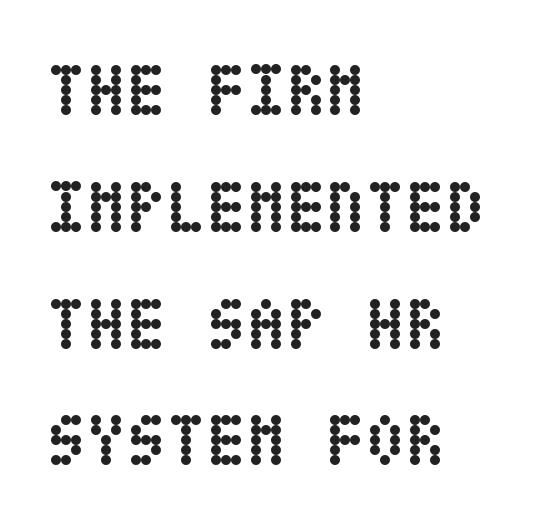
Evenly set lines give the paragraph a standard silhouette. Honestly, there is no underline to notice here at all. This is heavy type, rendered in bold. Do the letters lean? They stand straight. The face used here is rendered with its standard letterfit.
